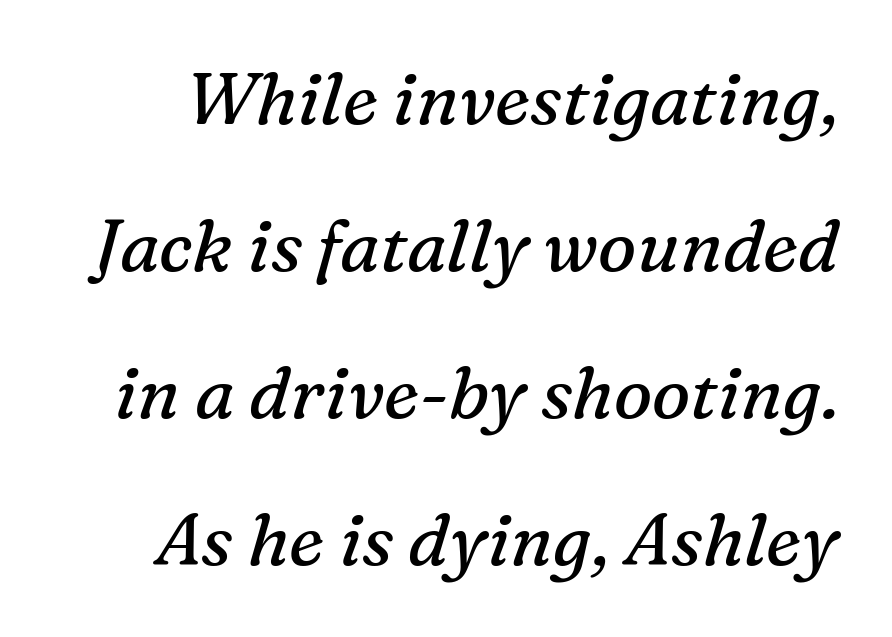
Is the letter spacing exaggerated? No — it looks like the ordinary default. No extra ink here — the face is not bold. An italicized treatment has been applied to the whole sample. Is this a sans? No — the strokes have serifs. Plain, unruled lines of type.
